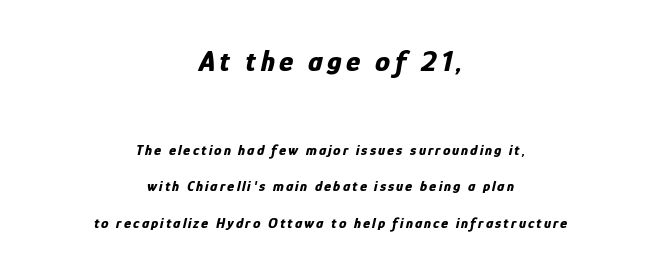
The image shows 30 px bold, condensed type, italic (leaning right); set centered, loose line spacing (2.43x), not underlined; the first (top) block is 2.0x larger; low stroke contrast and a medium x-height.
